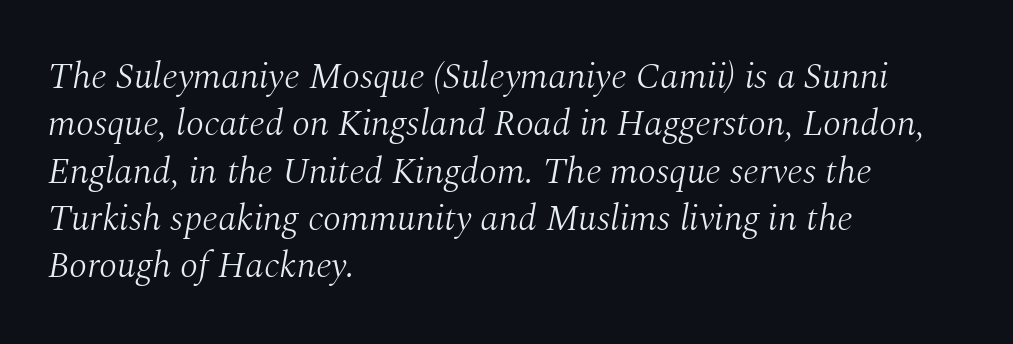
The lines in this sample share a left origin and differ only in where they stop. Descenders hang freely into open space. An italicized treatment has been applied to the whole sample. The rendering uses a moderate line-height, typical for paragraphs. Look at the bottom of the vertical strokes: they flare into serifs here. The weight tops out at a normal text grade.
